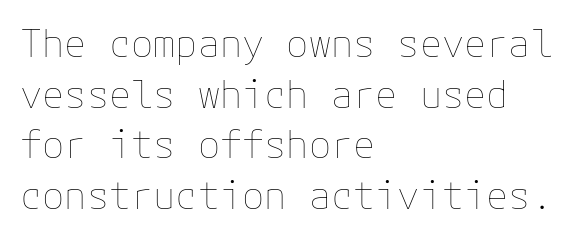
Q: Is the text bold? A: No.
Q: Is the text italic (slanted)? A: No, it is upright.
Q: Is the text underlined? A: No.
Q: How is the paragraph aligned? A: Left-aligned.
Q: Is the spacing between letters normal or unusually wide? A: Normal.
Q: Is the spacing between lines tight, normal or loose? A: Normal.
Q: Width (condensed, normal, or wide)? A: Normal.
Q: Stroke contrast? A: Low.
Q: x-height? A: Medium.
